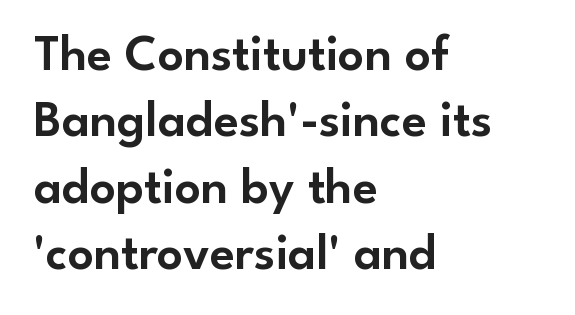
{"serif": "no", "italic": "no", "width": "normal", "stroke_contrast": "low", "x_height": "small", "monospaced": "no", "underline": "no", "align": "left", "line_spacing": "normal", "line_spacing_ratio": 1.3, "letter_spacing": "normal", "letter_spacing_em": 0.0, "glyph_px": 51}
